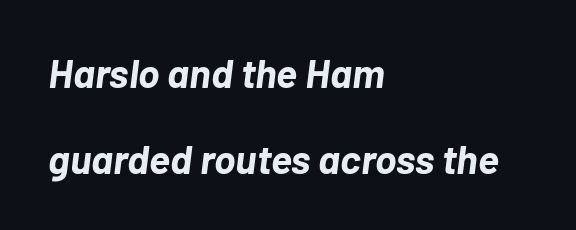
The image shows 40 px bold type, italic (leaning right); set left-aligned, loose line spacing (2.14x), normal letter spacing, not underlined; low stroke contrast and a medium x-height.
